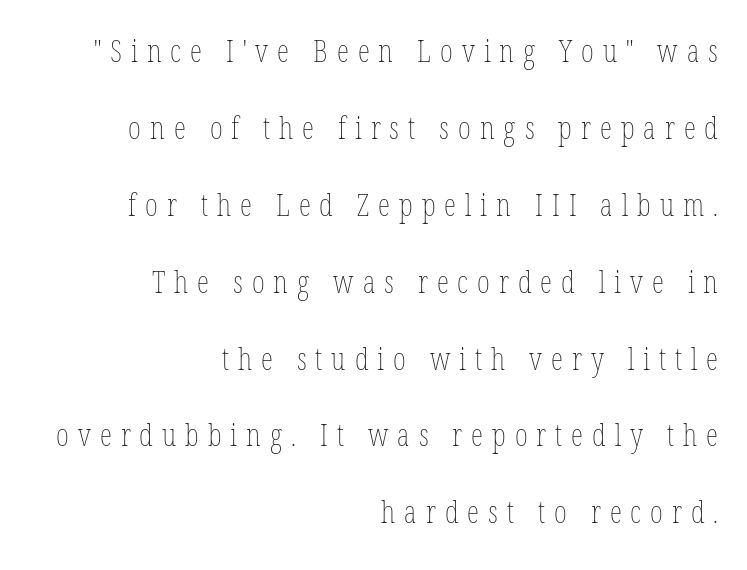
{"italic": "no", "bold": "no", "weight": "thin", "width": "condensed", "stroke_contrast": "low", "x_height": "medium", "monospaced": "no", "underline": "no", "align": "right", "line_spacing": "loose", "line_spacing_ratio": 2.48, "letter_spacing": "wide", "letter_spacing_em": 0.29, "glyph_px": 31}
